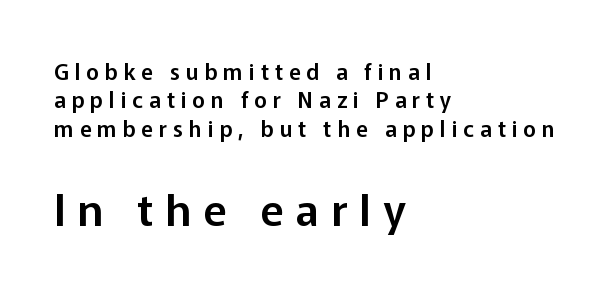
{"serif": "no", "italic": "no", "width": "normal", "stroke_contrast": "low", "x_height": "medium", "monospaced": "no", "underline": "no", "align": "left", "line_spacing": "normal", "line_spacing_ratio": 1.29, "letter_spacing": "wide", "letter_spacing_em": 0.27, "larger_block": "second", "size_ratio": 2.0, "glyph_px": 44}
